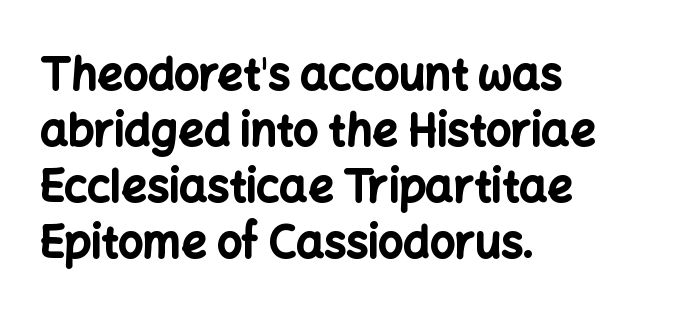
This rendering uses left alignment, leaving the right contour irregular. Normally led — the rows are evenly, conventionally spaced. Default kerning and tracking; the words read as compact shapes. The typography opts for an upright posture over an oblique one.
